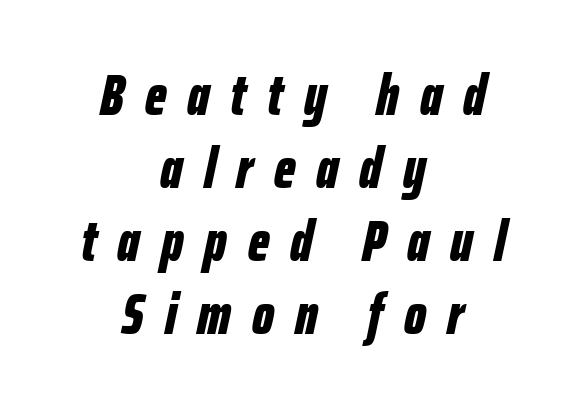
{"italic": "yes", "lean": "right", "slant_degrees": 12, "bold": "yes", "weight": "bold", "width": "condensed", "stroke_contrast": "low", "x_height": "medium", "monospaced": "no", "underline": "no", "align": "center", "line_spacing": "normal", "line_spacing_ratio": 1.26, "letter_spacing": "wide", "letter_spacing_em": 0.36, "glyph_px": 58}
